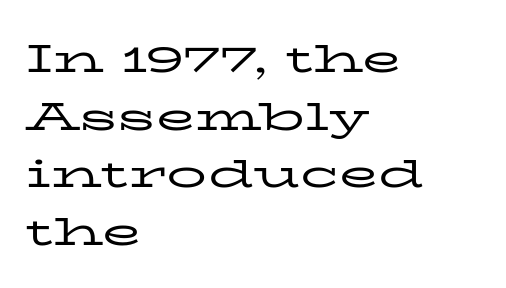
Q: Is the text bold? A: No.
Q: Is the text italic (slanted)? A: No, it is upright.
Q: Is the typeface a serif or a sans-serif typeface? A: Serif.
Q: Is the text underlined? A: No.
Q: How is the paragraph aligned? A: Left-aligned.
Q: Is the spacing between letters normal or unusually wide? A: Normal.
Q: Is the spacing between lines tight, normal or loose? A: Normal.
Q: Width (condensed, normal, or wide)? A: Wide.
Q: Stroke contrast? A: Low.
Q: x-height? A: Medium.
Q: Monospaced? A: No.
